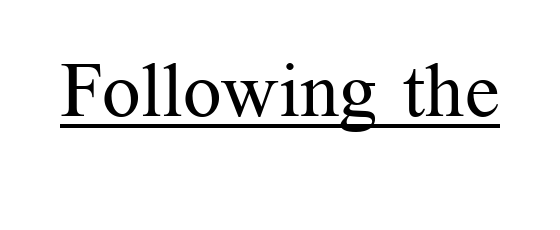
The image shows 76 px regular-weight serif type, upright; set normal letter spacing, underlined; medium stroke contrast and a medium x-height.
